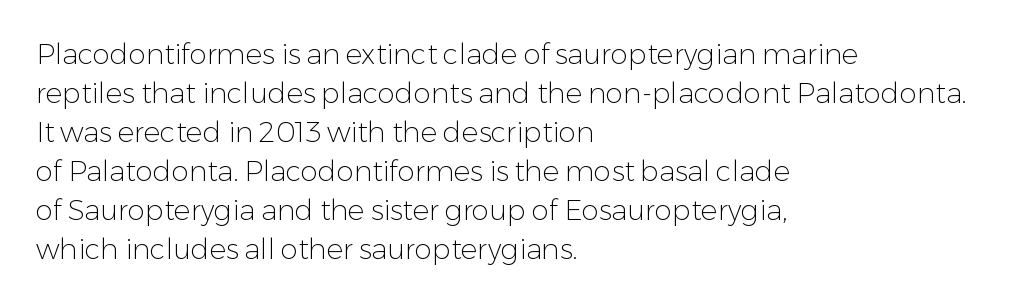
{"serif": "no", "italic": "no", "bold": "no", "weight": "light", "width": "normal", "stroke_contrast": "low", "x_height": "medium", "monospaced": "no", "underline": "no", "align": "left", "line_spacing": "normal", "line_spacing_ratio": 1.39, "letter_spacing": "normal", "letter_spacing_em": 0.0, "glyph_px": 28}
